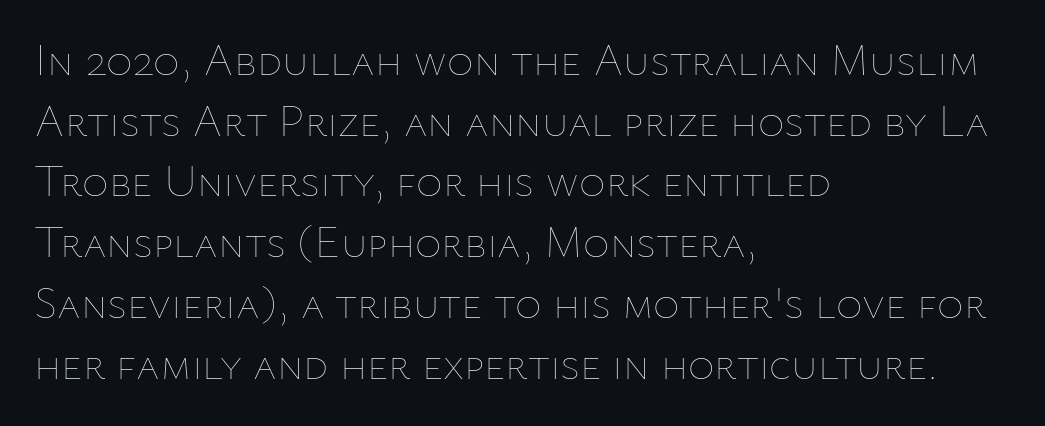
{"italic": "no", "bold": "no", "weight": "thin", "width": "normal", "stroke_contrast": "low", "x_height": "medium", "monospaced": "no", "underline": "no", "align": "left", "line_spacing": "normal", "line_spacing_ratio": 1.35, "letter_spacing": "normal", "letter_spacing_em": 0.0, "glyph_px": 45}
